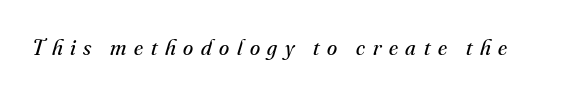
{"italic": "yes", "lean": "right", "slant_degrees": 16, "bold": "no", "underline": "no", "letter_spacing": "wide", "letter_spacing_em": 0.33, "glyph_px": 23}
